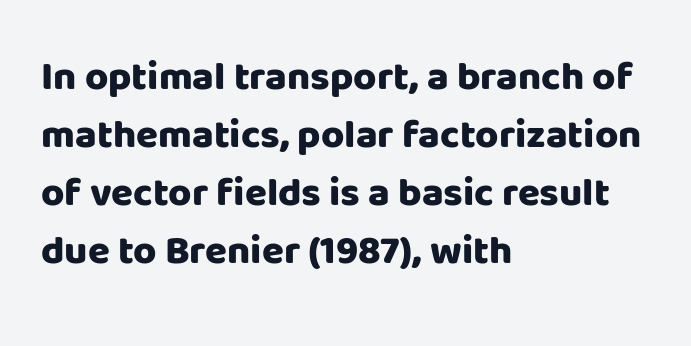
Visually the block forms a straight wall on the left and a jagged coastline on the right. These lines were composed using upright roman letters. What kind of face is this? One without serifs — a sans. The glyphs have the mass of a bold cut. The words here are not underlined.
